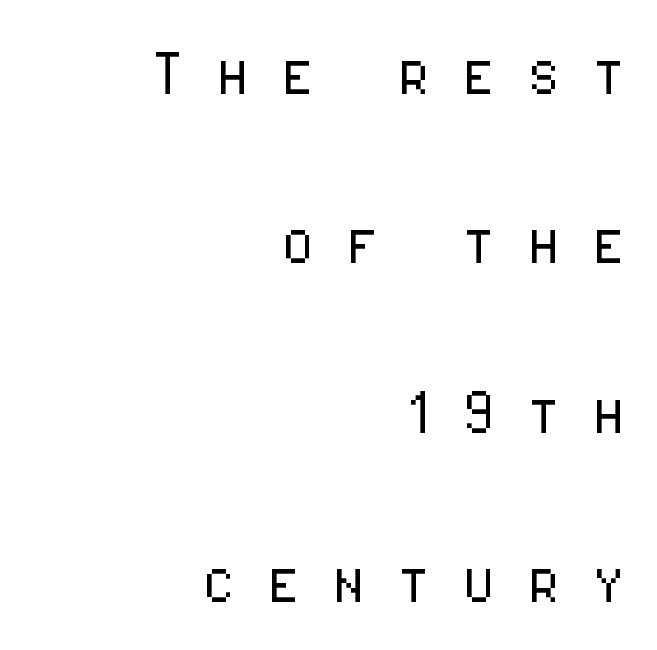
The image shows 74 px light, condensed sans-serif type, upright; set right-aligned, loose line spacing (2.29x), unusually wide letter spacing (+0.44 em), not underlined; low stroke contrast and a medium x-height.
